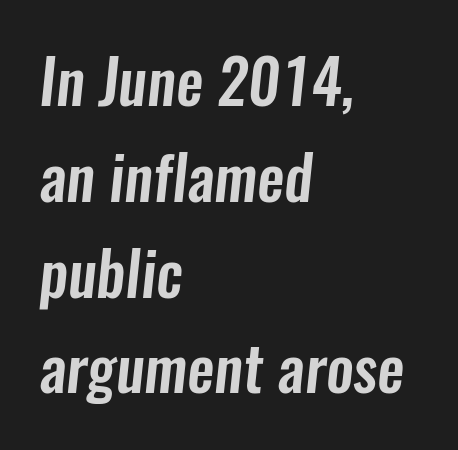
{"serif": "no", "width": "condensed", "stroke_contrast": "low", "x_height": "medium", "monospaced": "no", "underline": "no", "align": "left", "line_spacing": "normal", "line_spacing_ratio": 1.57, "letter_spacing": "normal", "letter_spacing_em": 0.0, "glyph_px": 61}
